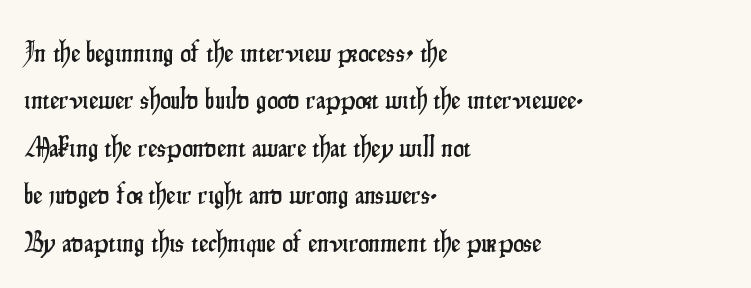
The image shows 30 px condensed sans-serif type, upright; set left-aligned, normal line spacing (1.58x), normal letter spacing, not underlined; low stroke contrast and a small x-height.
